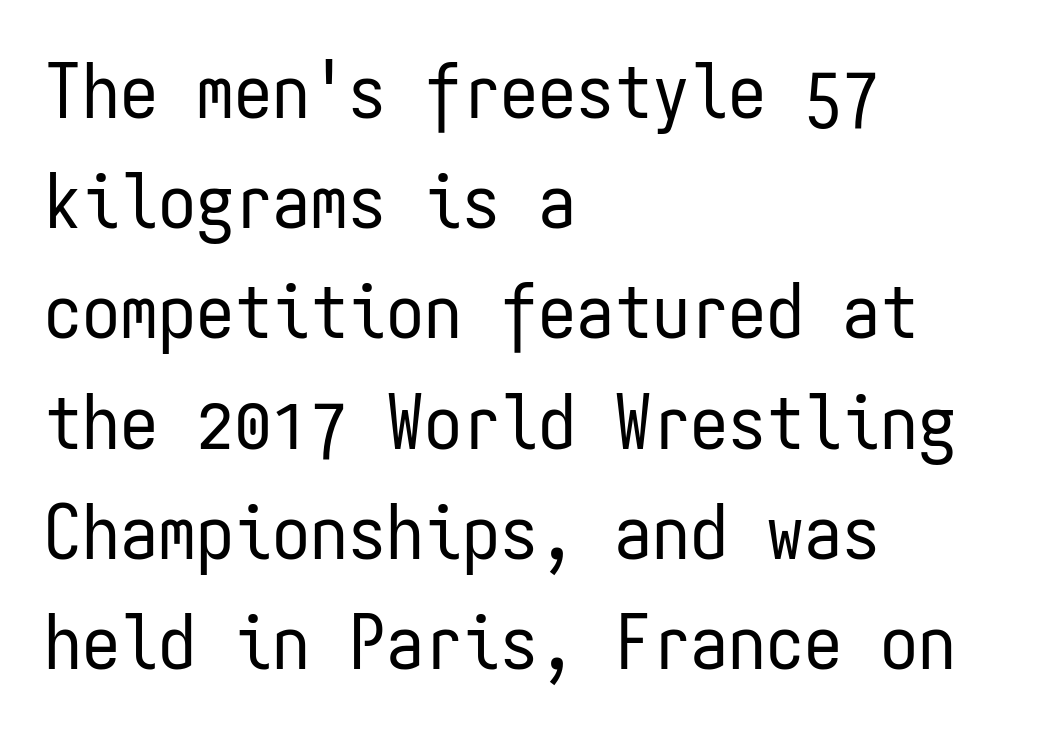
The image shows 76 px regular-weight, condensed sans-serif type, upright, monospaced; set left-aligned, normal line spacing (1.45x), normal letter spacing, not underlined; low stroke contrast and a medium x-height.
